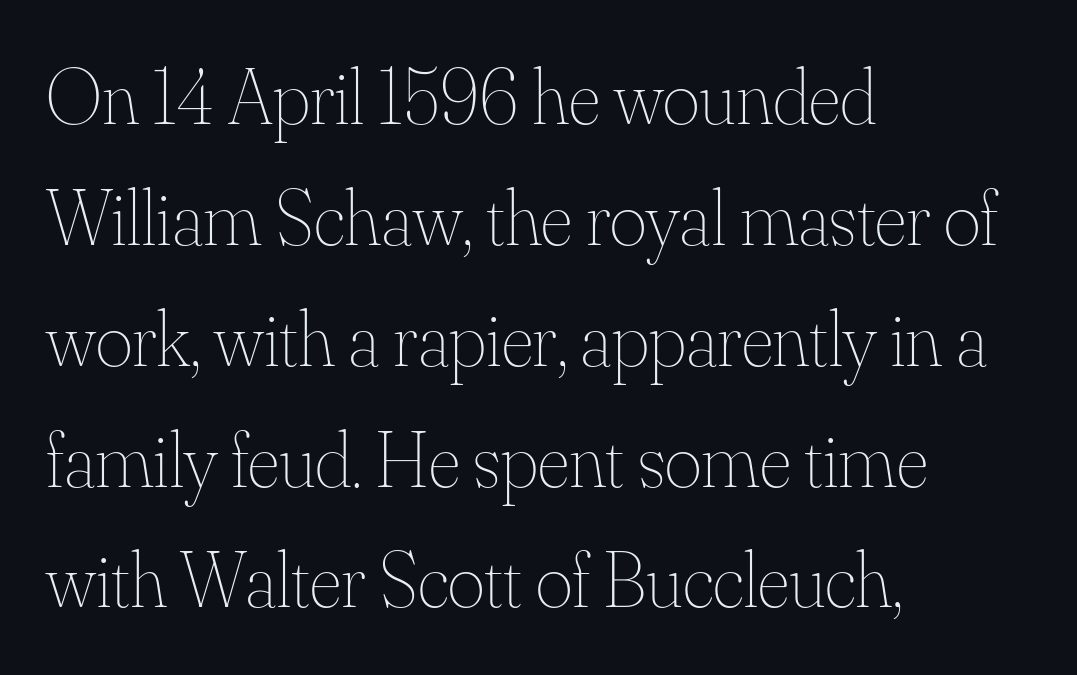
Successive baselines arrive at the customary interval. The face used here is proportionally spaced, like ordinary book or web type. Ink coverage per letter is moderate at most. Each row of text sits above clean, open space.
